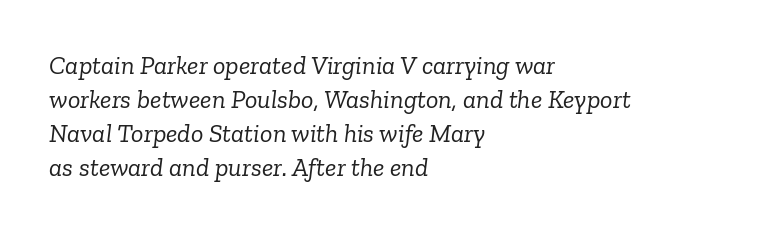
The paragraph has a hard left edge and a soft right edge. The axis of the letterforms is tilted away from vertical. The rendering keeps characters at their native spacing. Has an underline been added? It has not.
